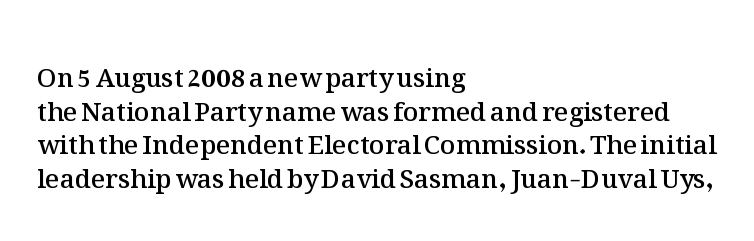
{"italic": "no", "bold": "semi", "underline": "no", "align": "left", "line_spacing": "normal", "line_spacing_ratio": 1.29, "letter_spacing": "normal", "letter_spacing_em": 0.0, "glyph_px": 26}
